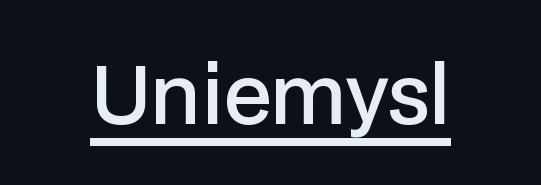
The image shows 79 px semibold sans-serif type, upright; set normal letter spacing, underlined; low stroke contrast and a medium x-height.
